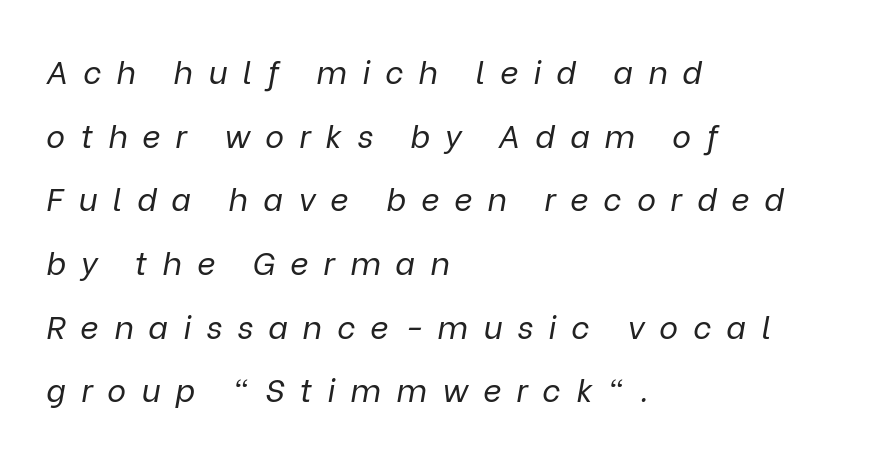
{"italic": "yes", "lean": "right", "slant_degrees": 9, "bold": "no", "weight": "regular", "width": "normal", "stroke_contrast": "low", "x_height": "medium", "monospaced": "no", "underline": "no", "align": "left", "line_spacing": "loose", "line_spacing_ratio": 1.99, "letter_spacing": "wide", "letter_spacing_em": 0.47, "glyph_px": 32}
